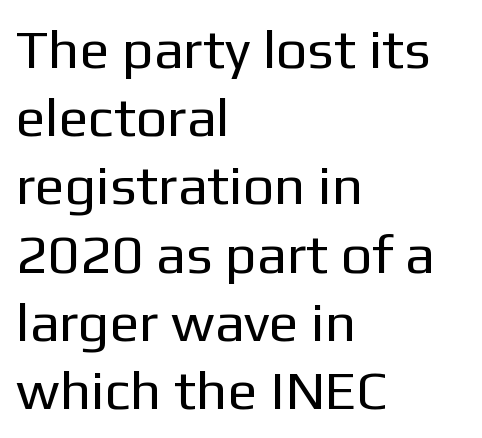
Q: Is the text bold? A: No.
Q: Is the text italic (slanted)? A: No, it is upright.
Q: Is the typeface a serif or a sans-serif typeface? A: Sans-serif.
Q: Is the text underlined? A: No.
Q: How is the paragraph aligned? A: Left-aligned.
Q: Is the spacing between letters normal or unusually wide? A: Normal.
Q: Width (condensed, normal, or wide)? A: Normal.
Q: Stroke contrast? A: Low.
Q: x-height? A: Medium.
Q: Monospaced? A: No.
